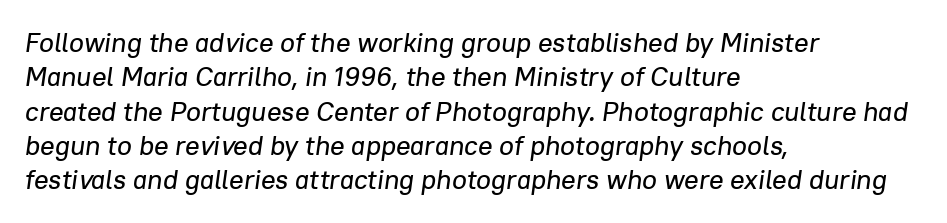
Q: Is the text italic (slanted)? A: Yes, it leans right by about 8 degrees.
Q: Is the text underlined? A: No.
Q: How is the paragraph aligned? A: Left-aligned.
Q: Is the spacing between letters normal or unusually wide? A: Normal.
Q: Is the spacing between lines tight, normal or loose? A: Normal.
